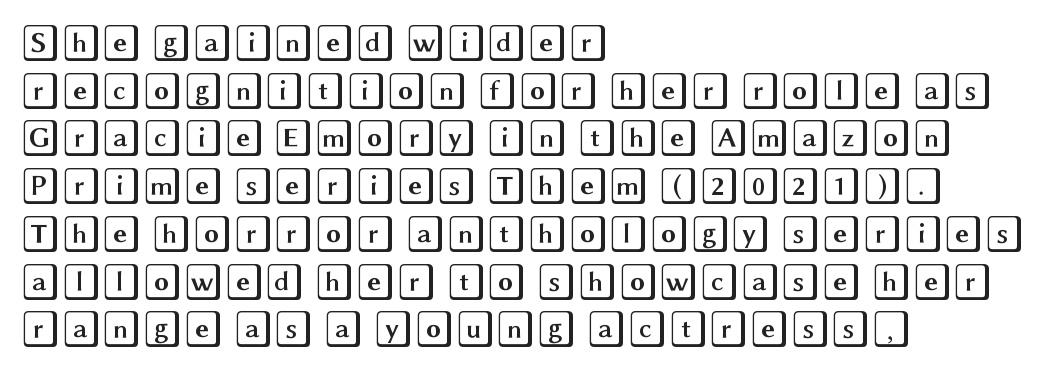
The image shows 37 px wide type, upright; set left-aligned, normal line spacing (1.29x), normal letter spacing, not underlined; a large x-height.
